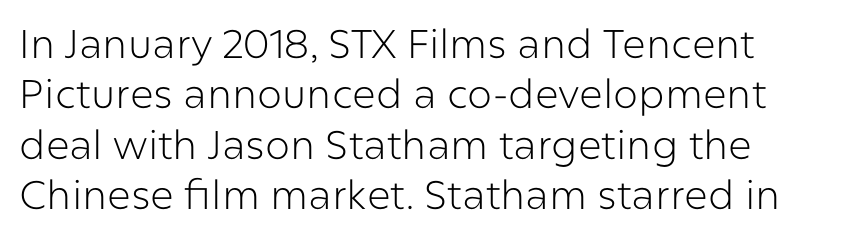
Casual observation: everything's shoved over to the left. Each letter's strokes conclude bluntly, with no projecting serifs. This sample has the flowing, uneven cadence of proportional lettering. Regular leading. Default kerning and tracking; the words read as compact shapes. If you drew a line through each stem, it would be perfectly vertical.
